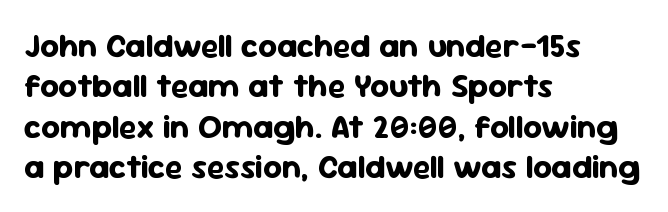
Anything drawn beneath the words? Only blank space. Looks like regular typesetting: each glyph gets only the width it needs. Nothing unusual about the tracking: characters are spaced as the font intends. Does the type have serifs? No, each stem ends abruptly. Is there any slant? The stems are plumb. Is the type bold? Yes — the strokes are clearly thick and heavy.
